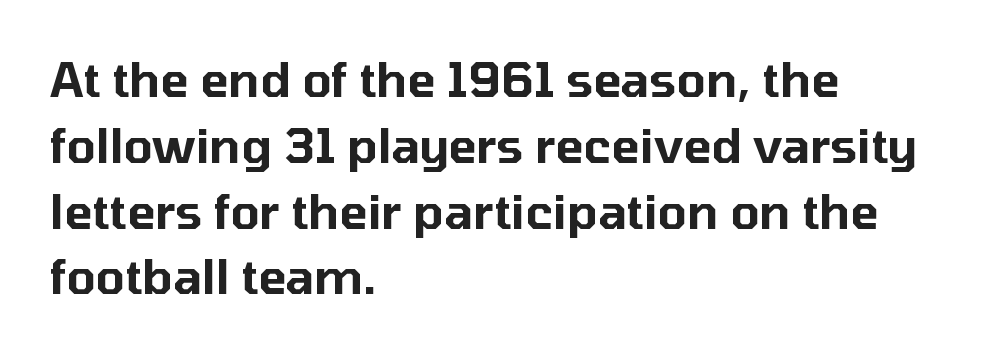
Words float on clear page, feet unadorned. Each line starts at the same left margin while the right side varies. Tracking here is standard; glyphs follow each other at the usual distance. A roman cut, with each character standing at attention. How would I describe the line gaps? Plain and ordinary. Think of a printed novel: that variable character pitch is what you see here.
